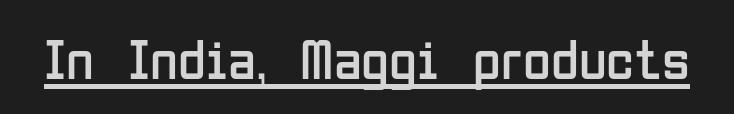
The image shows 57 px regular-weight, condensed sans-serif type, upright; set normal letter spacing, underlined; low stroke contrast and a medium x-height.
